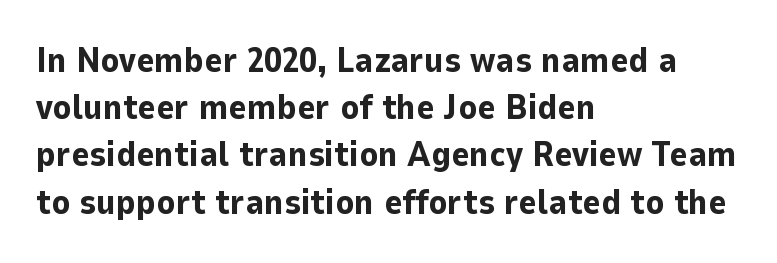
The image shows 35 px bold sans-serif type, upright; set left-aligned, normal line spacing (1.35x), normal letter spacing, not underlined; low stroke contrast and a medium x-height.
